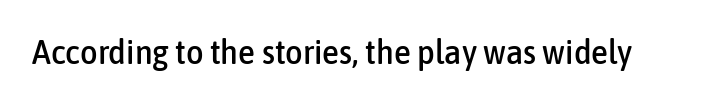
{"serif": "no", "italic": "no", "width": "condensed", "stroke_contrast": "low", "x_height": "medium", "monospaced": "no", "underline": "no", "letter_spacing": "normal", "letter_spacing_em": 0.0, "glyph_px": 34}
